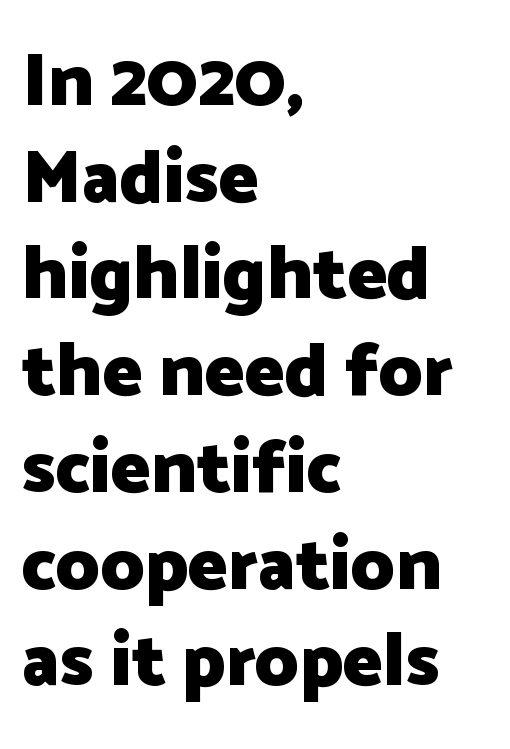
The image shows 75 px heavy sans-serif type, upright; set left-aligned, normal line spacing (1.29x), normal letter spacing, not underlined; low stroke contrast and a medium x-height.
